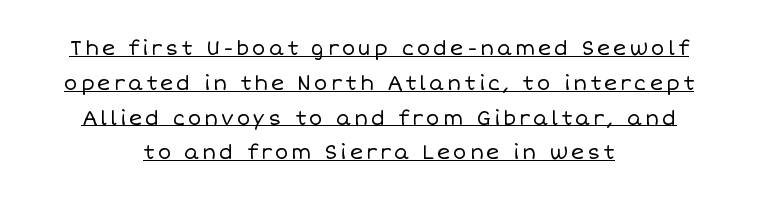
Q: Is the text bold? A: No.
Q: Is the text italic (slanted)? A: No, it is upright.
Q: Is the text underlined? A: Yes.
Q: How is the paragraph aligned? A: Centered.
